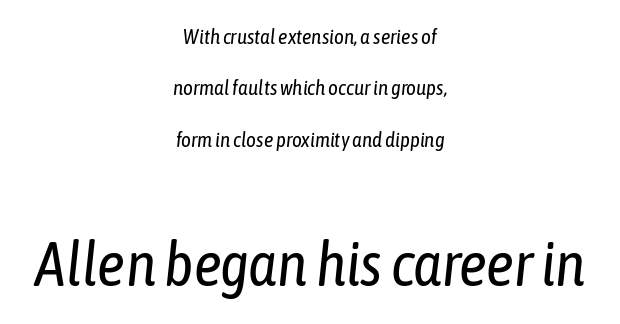
Q: Is the text bold? A: No.
Q: Is the text italic (slanted)? A: Yes, it leans right by about 6 degrees.
Q: Is the text underlined? A: No.
Q: How is the paragraph aligned? A: Centered.
Q: Is the spacing between letters normal or unusually wide? A: Normal.
Q: Is the spacing between lines tight, normal or loose? A: Loose.
Q: Which block of text is set in a larger size, the first (top) or the second (bottom)? A: The second (bottom) one.
Q: Width (condensed, normal, or wide)? A: Condensed.
Q: Stroke contrast? A: Low.
Q: x-height? A: Medium.
Q: Monospaced? A: No.
